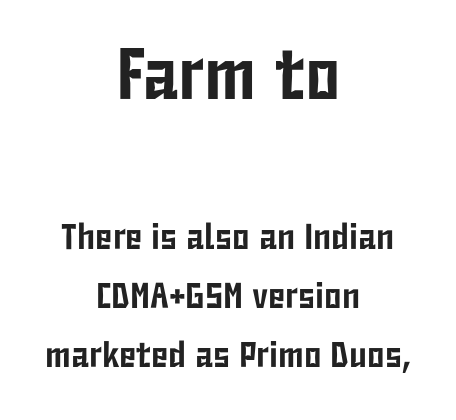
The image shows 73 px condensed sans-serif type, upright; set centered, normal line spacing (1.63x), normal letter spacing, not underlined; the first (top) block is 2.03x larger; low stroke contrast and a medium x-height.
